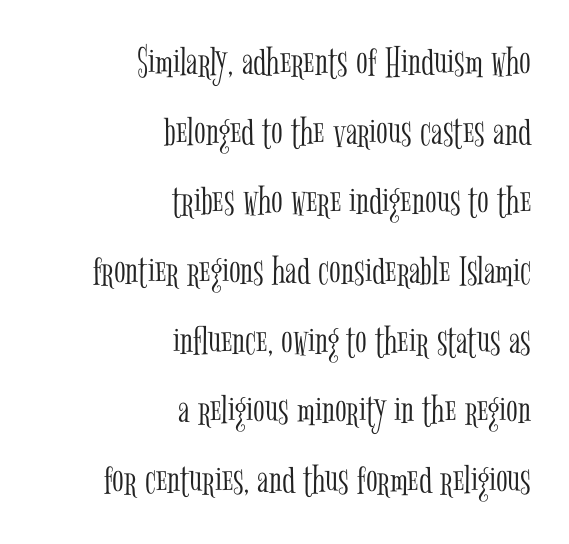
{"serif": "yes", "italic": "no", "bold": "no", "weight": "light", "width": "condensed", "stroke_contrast": "low", "x_height": "medium", "monospaced": "no", "underline": "no", "align": "right", "line_spacing": "normal", "line_spacing_ratio": 1.62, "letter_spacing": "normal", "letter_spacing_em": 0.0, "glyph_px": 43}
